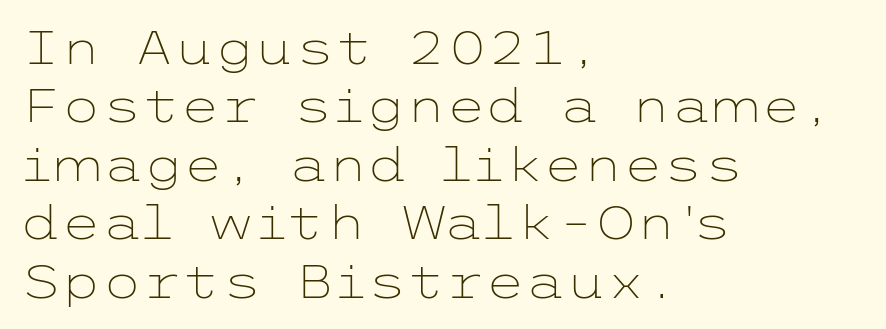
Q: Is the text bold? A: No.
Q: Is the text italic (slanted)? A: No, it is upright.
Q: Is the typeface a serif or a sans-serif typeface? A: Sans-serif.
Q: Is the text underlined? A: No.
Q: How is the paragraph aligned? A: Left-aligned.
Q: Is the spacing between letters normal or unusually wide? A: Normal.
Q: Is the spacing between lines tight, normal or loose? A: Normal.
Q: Width (condensed, normal, or wide)? A: Wide.
Q: Stroke contrast? A: Low.
Q: x-height? A: Medium.
